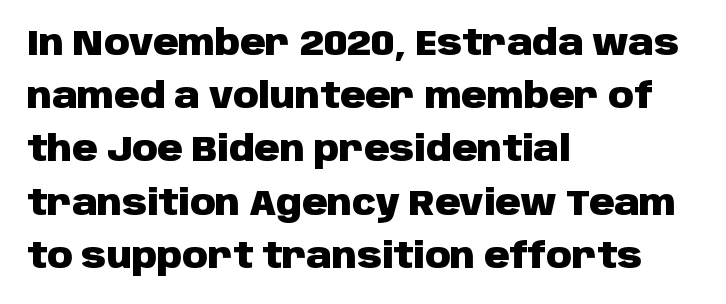
The image shows 35 px heavy sans-serif type, upright; set left-aligned, normal line spacing (1.52x), normal letter spacing, not underlined; low stroke contrast and a large x-height.
